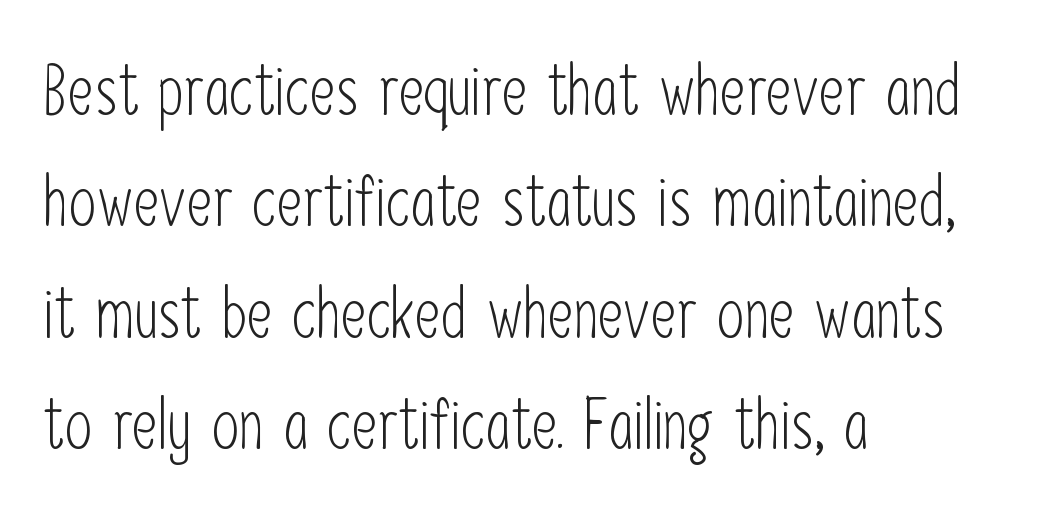
{"serif": "no", "italic": "no", "bold": "no", "weight": "light", "width": "condensed", "stroke_contrast": "low", "x_height": "medium", "monospaced": "no", "underline": "no", "align": "left", "line_spacing": "normal", "line_spacing_ratio": 1.59, "letter_spacing": "normal", "letter_spacing_em": 0.0, "glyph_px": 70}
